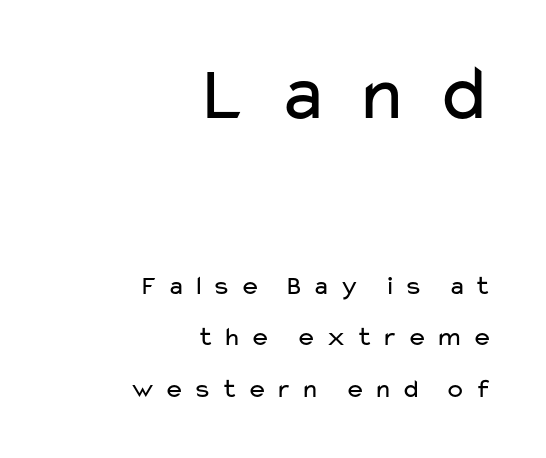
The image shows 80 px regular-weight, wide sans-serif type, upright; set right-aligned, loose line spacing (1.92x), unusually wide letter spacing (+0.32 em), not underlined; the first (top) block is 2.96x larger; low stroke contrast and a medium x-height.
